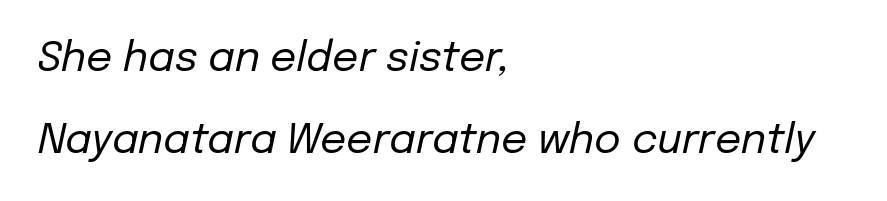
Q: Is the text bold? A: No.
Q: Is the text italic (slanted)? A: Yes, it leans right by about 12 degrees.
Q: Is the text underlined? A: No.
Q: How is the paragraph aligned? A: Left-aligned.
Q: Is the spacing between letters normal or unusually wide? A: Normal.
Q: Is the spacing between lines tight, normal or loose? A: Loose.
Q: Width (condensed, normal, or wide)? A: Normal.
Q: Stroke contrast? A: Low.
Q: x-height? A: Medium.
Q: Monospaced? A: No.
